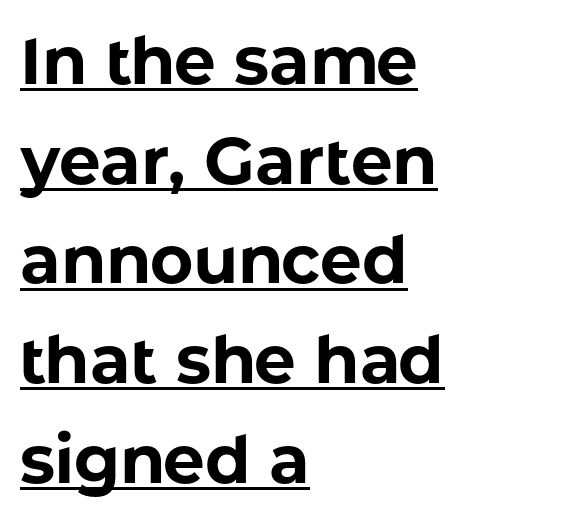
Q: Is the text bold? A: Yes.
Q: Is the text italic (slanted)? A: No, it is upright.
Q: Is the typeface a serif or a sans-serif typeface? A: Sans-serif.
Q: Is the text underlined? A: Yes.
Q: How is the paragraph aligned? A: Left-aligned.
Q: Is the spacing between letters normal or unusually wide? A: Normal.
Q: Is the spacing between lines tight, normal or loose? A: Normal.
Q: Width (condensed, normal, or wide)? A: Normal.
Q: Stroke contrast? A: Low.
Q: x-height? A: Medium.
Q: Monospaced? A: No.
